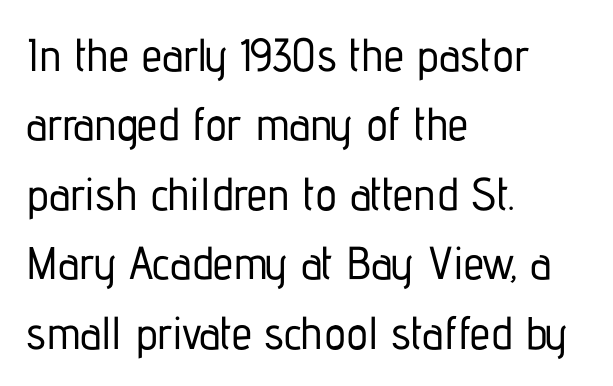
{"serif": "no", "italic": "no", "width": "condensed", "stroke_contrast": "low", "x_height": "medium", "monospaced": "no", "underline": "no", "align": "left", "line_spacing": "normal", "line_spacing_ratio": 1.51, "letter_spacing": "normal", "letter_spacing_em": 0.0, "glyph_px": 46}
